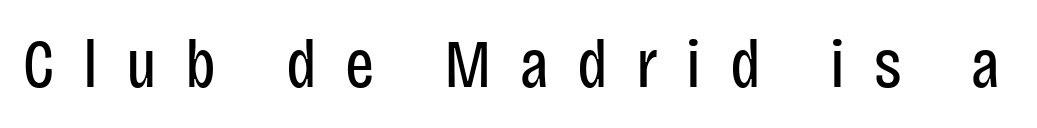
Anything drawn beneath the words? Only blank space. Students, note that the glyphs here are deliberately spaced far apart. No chunkiness to these letters — they're not bold. Designer's note — italics off, roman on.
